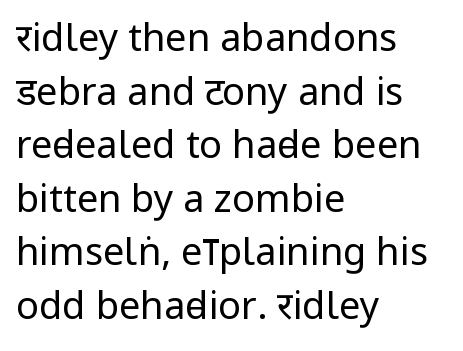
Q: Is the text bold? A: No.
Q: Is the text italic (slanted)? A: No, it is upright.
Q: Is the typeface a serif or a sans-serif typeface? A: Sans-serif.
Q: Is the text underlined? A: No.
Q: How is the paragraph aligned? A: Left-aligned.
Q: Is the spacing between letters normal or unusually wide? A: Normal.
Q: Is the spacing between lines tight, normal or loose? A: Normal.
Q: Width (condensed, normal, or wide)? A: Condensed.
Q: Stroke contrast? A: Low.
Q: x-height? A: Large.
Q: Monospaced? A: No.
